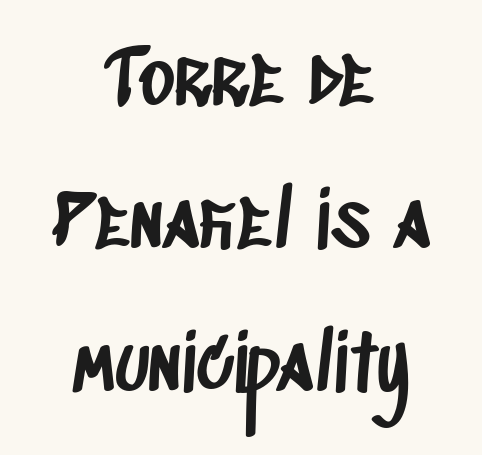
The image shows 77 px condensed sans-serif type; set centered, line spacing 1.86x, normal letter spacing, not underlined; low stroke contrast and a large x-height.
